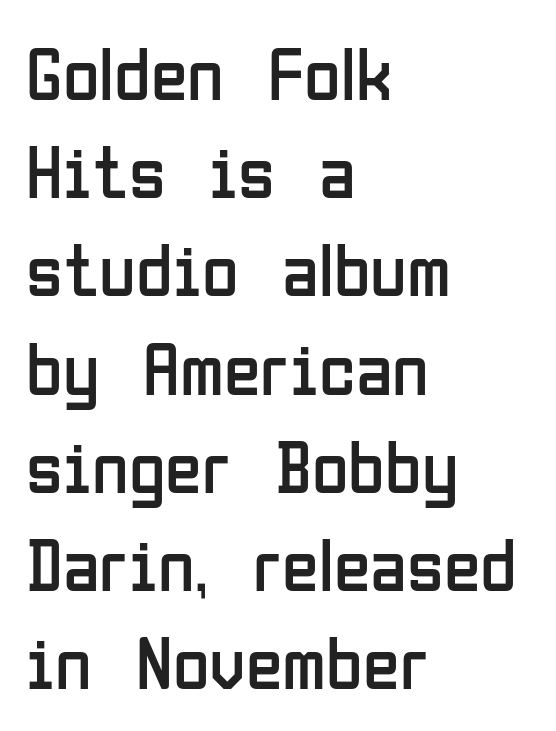
Q: Is the text bold? A: No.
Q: Is the text italic (slanted)? A: No, it is upright.
Q: Is the typeface a serif or a sans-serif typeface? A: Sans-serif.
Q: Is the text underlined? A: No.
Q: How is the paragraph aligned? A: Left-aligned.
Q: Is the spacing between letters normal or unusually wide? A: Normal.
Q: Is the spacing between lines tight, normal or loose? A: Normal.
Q: Width (condensed, normal, or wide)? A: Condensed.
Q: Stroke contrast? A: Low.
Q: x-height? A: Medium.
Q: Monospaced? A: No.
